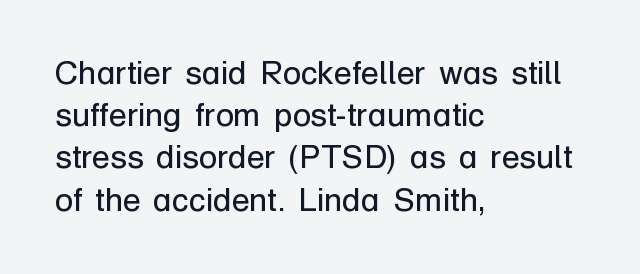
{"serif": "no", "italic": "no", "bold": "no", "weight": "regular", "width": "normal", "stroke_contrast": "low", "x_height": "medium", "monospaced": "no", "underline": "no", "align": "left", "line_spacing": "normal", "line_spacing_ratio": 1.28, "letter_spacing": "normal", "letter_spacing_em": 0.0, "glyph_px": 33}
